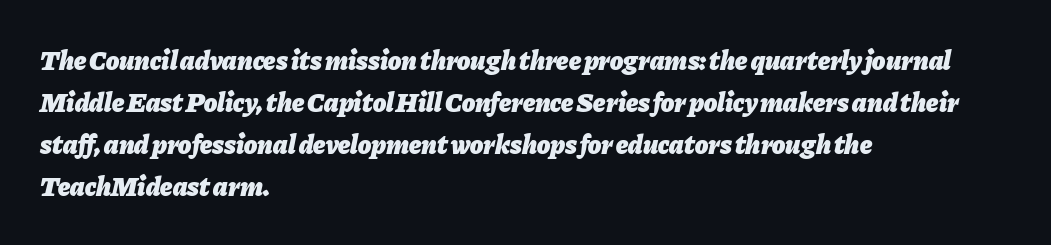
Whoever set this chose a conventional vertical rhythm. Tracking value appears to be zero — textbook default spacing. Underline: absent. As a designer I'd log this as weight 700, bold.
